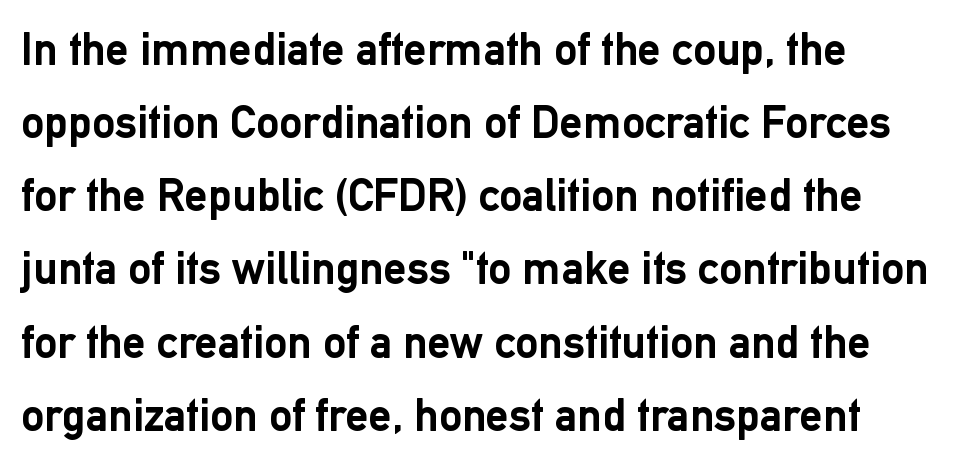
{"serif": "no", "italic": "no", "bold": "yes", "weight": "semibold", "width": "normal", "stroke_contrast": "low", "x_height": "medium", "monospaced": "no", "underline": "no", "align": "left", "line_spacing": "normal", "line_spacing_ratio": 1.59, "letter_spacing": "normal", "letter_spacing_em": 0.0, "glyph_px": 46}
